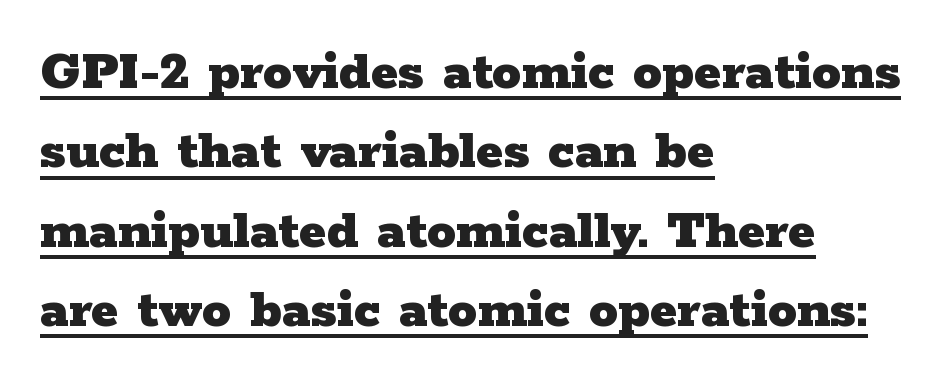
Q: Is the text bold? A: Yes.
Q: Is the text italic (slanted)? A: No, it is upright.
Q: Is the typeface a serif or a sans-serif typeface? A: Serif.
Q: Is the text underlined? A: Yes.
Q: How is the paragraph aligned? A: Left-aligned.
Q: Is the spacing between letters normal or unusually wide? A: Normal.
Q: Is the spacing between lines tight, normal or loose? A: Normal.
Q: Width (condensed, normal, or wide)? A: Wide.
Q: Stroke contrast? A: Low.
Q: x-height? A: Medium.
Q: Monospaced? A: No.
